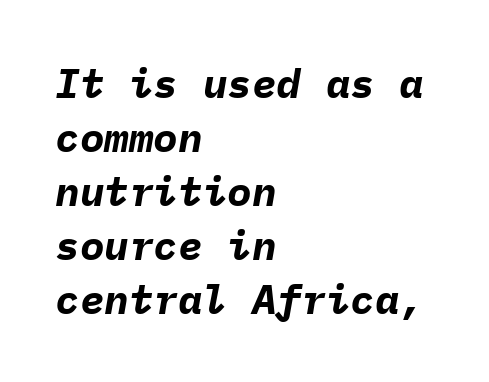
Q: Is the text bold? A: Yes.
Q: Is the text italic (slanted)? A: Yes, it leans right by about 9 degrees.
Q: Is the text underlined? A: No.
Q: How is the paragraph aligned? A: Left-aligned.
Q: Is the spacing between letters normal or unusually wide? A: Normal.
Q: Is the spacing between lines tight, normal or loose? A: Normal.
Q: Width (condensed, normal, or wide)? A: Normal.
Q: Stroke contrast? A: Low.
Q: x-height? A: Medium.
Q: Monospaced? A: Yes.
